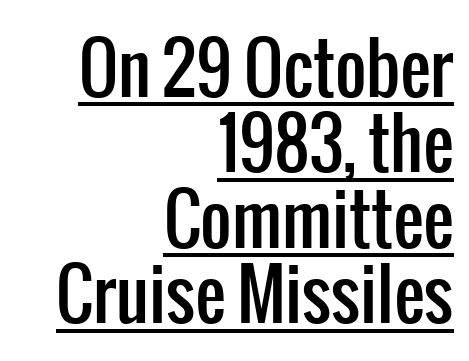
These lines are rendered in a variable-pitch font. The passage shown stacks its lines with hardly any gap. Compared with typical body copy, the letter spacing here is the same. No feet cap the strokes, marking this as sans-serif type. Compared with a flush-left layout, this one pins lines to the opposite, right side.
